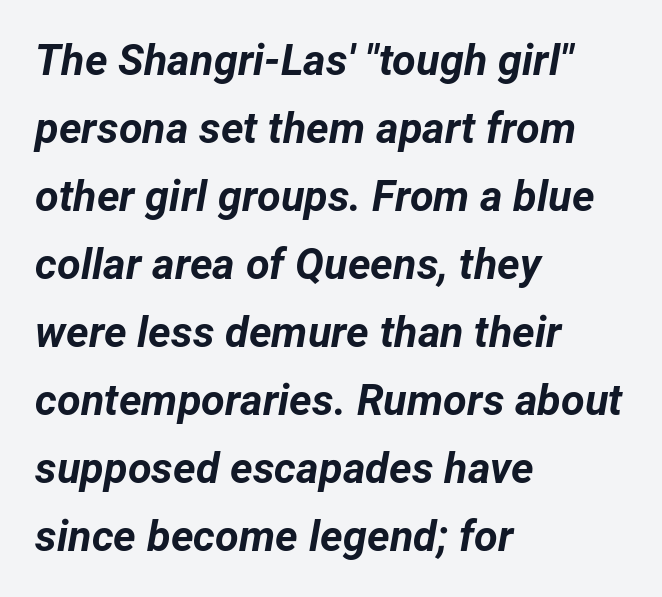
Q: Is the text bold? A: Yes.
Q: Is the text italic (slanted)? A: Yes, it leans right by about 12 degrees.
Q: Is the text underlined? A: No.
Q: How is the paragraph aligned? A: Left-aligned.
Q: Is the spacing between letters normal or unusually wide? A: Normal.
Q: Is the spacing between lines tight, normal or loose? A: Normal.
Q: Width (condensed, normal, or wide)? A: Normal.
Q: Stroke contrast? A: Low.
Q: x-height? A: Medium.
Q: Monospaced? A: No.
